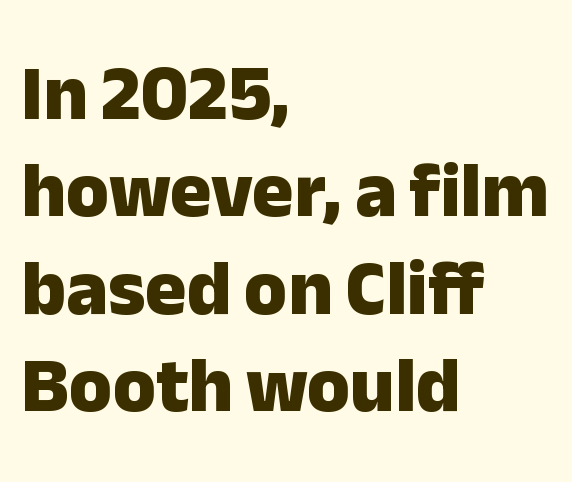
The letters stand straight up with perfectly vertical stems. What's the leading like? Ordinary, nothing unusual. I'd describe the lettering as bold — thick and assertive. Words appear dense and cohesive because spacing is normal. Any mark beneath the type? The region is blank. The text block is weighted toward the left margin, trailing off unevenly rightward.
